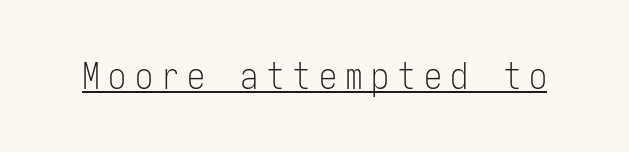
The image shows 36 px light, condensed sans-serif type, upright; set unusually wide letter spacing (+0.23 em), underlined; low stroke contrast and a medium x-height.
